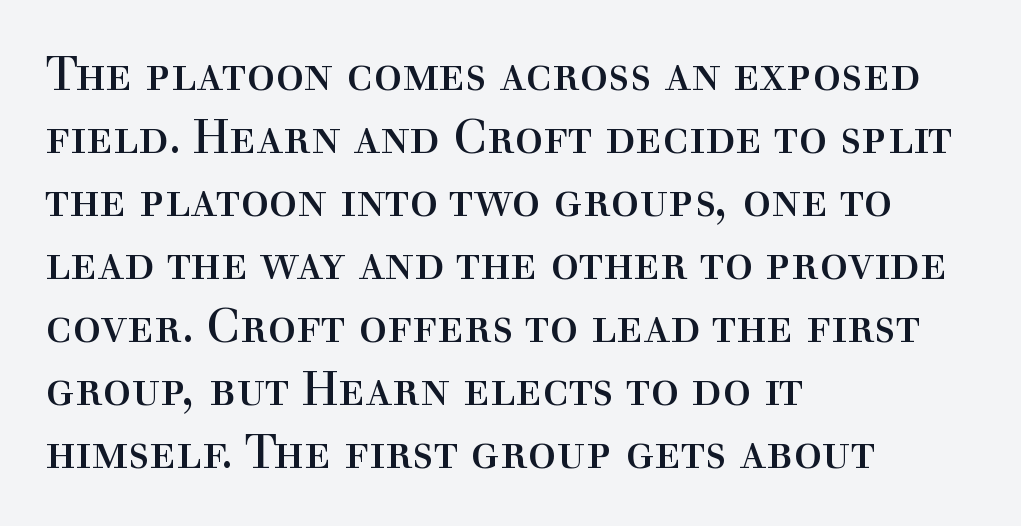
{"serif": "yes", "italic": "no", "bold": "no", "weight": "regular", "width": "normal", "x_height": "medium", "monospaced": "no", "underline": "no", "align": "left", "line_spacing": "normal", "line_spacing_ratio": 1.34, "letter_spacing": "normal", "letter_spacing_em": 0.0, "glyph_px": 47}
